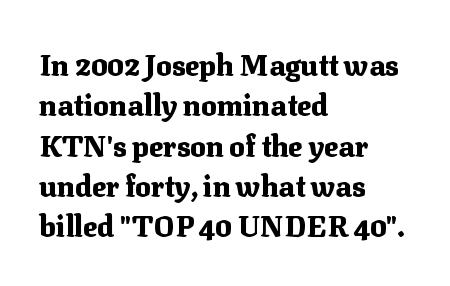
Q: Is the text bold? A: Yes.
Q: Is the text italic (slanted)? A: No, it is upright.
Q: Is the typeface a serif or a sans-serif typeface? A: Serif.
Q: Is the text underlined? A: No.
Q: How is the paragraph aligned? A: Left-aligned.
Q: Is the spacing between letters normal or unusually wide? A: Normal.
Q: Is the spacing between lines tight, normal or loose? A: Normal.
Q: Width (condensed, normal, or wide)? A: Normal.
Q: Stroke contrast? A: Medium.
Q: x-height? A: Medium.
Q: Monospaced? A: No.
